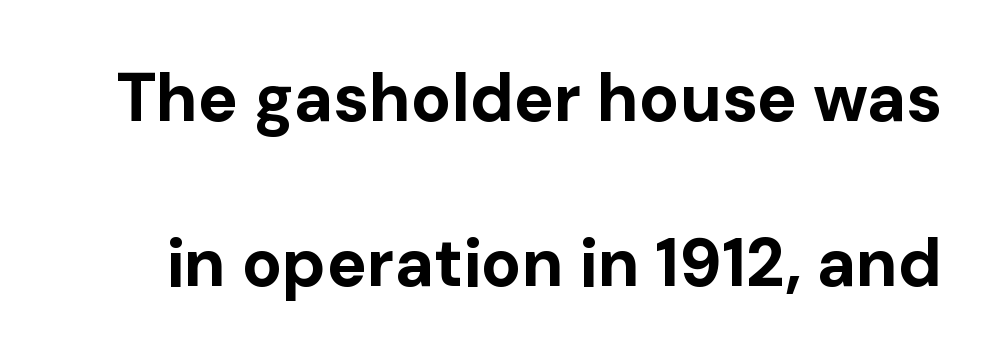
The image shows 67 px bold sans-serif type, upright; set loose line spacing (2.46x), normal letter spacing, not underlined; low stroke contrast and a medium x-height.
